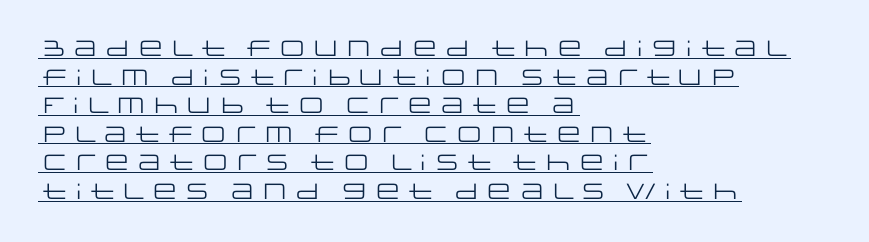
The image shows 22 px text type, upright; set left-aligned, normal line spacing (1.3x), normal letter spacing, underlined.
